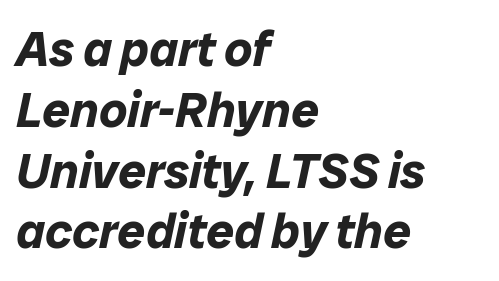
{"italic": "yes", "lean": "right", "slant_degrees": 12, "bold": "yes", "weight": "bold", "width": "normal", "stroke_contrast": "low", "x_height": "medium", "monospaced": "no", "underline": "no", "align": "left", "line_spacing_ratio": 1.24, "letter_spacing": "normal", "letter_spacing_em": 0.0, "glyph_px": 49}
